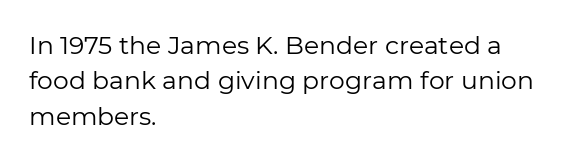
The image shows 25 px text type, upright; set left-aligned, normal line spacing (1.42x), normal letter spacing, not underlined.
